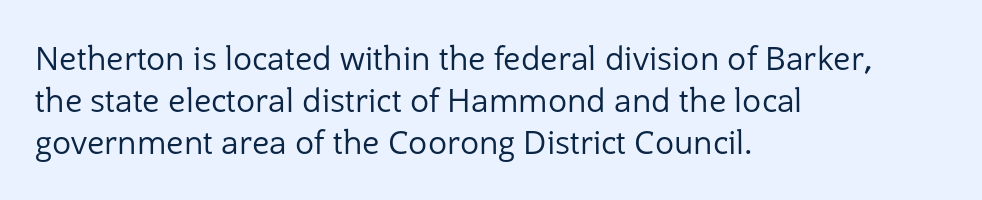
The image shows 32 px regular-weight sans-serif type, upright; set left-aligned, normal line spacing (1.32x), normal letter spacing, not underlined; low stroke contrast and a medium x-height.
